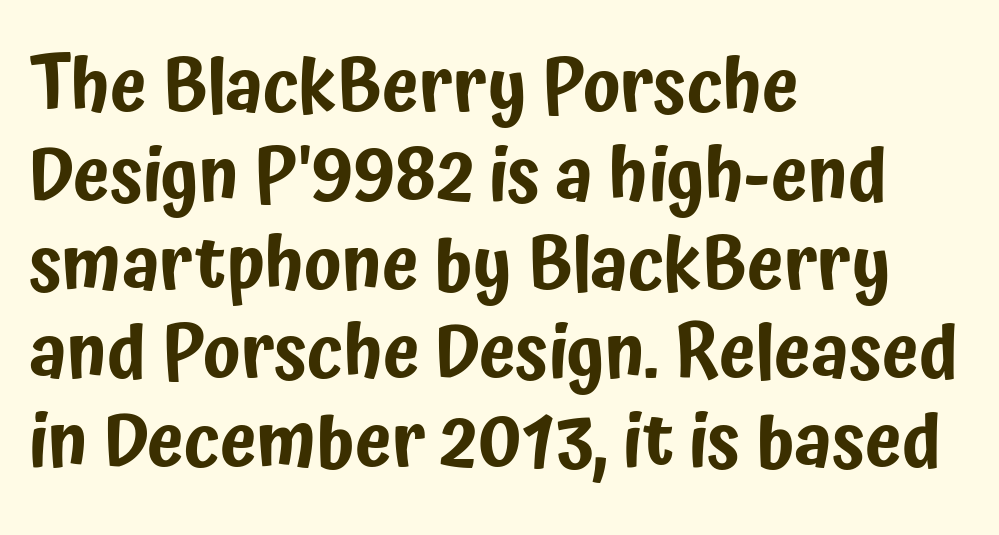
The image shows 74 px condensed sans-serif type, upright; set left-aligned, line spacing 1.2x, normal letter spacing, not underlined; low stroke contrast and a medium x-height.
